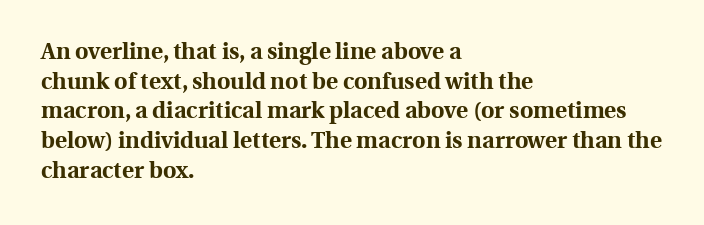
The image shows 23 px bold type, upright; set left-aligned, normal line spacing (1.29x), normal letter spacing, not underlined.
